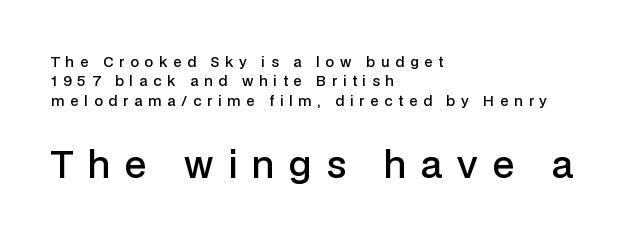
{"serif": "no", "italic": "no", "bold": "semi", "weight": "semibold", "width": "normal", "stroke_contrast": "low", "x_height": "medium", "monospaced": "no", "underline": "no", "align": "left", "line_spacing": "normal", "line_spacing_ratio": 1.39, "letter_spacing": "wide", "letter_spacing_em": 0.41, "larger_block": "second", "size_ratio": 2.57, "glyph_px": 36}
